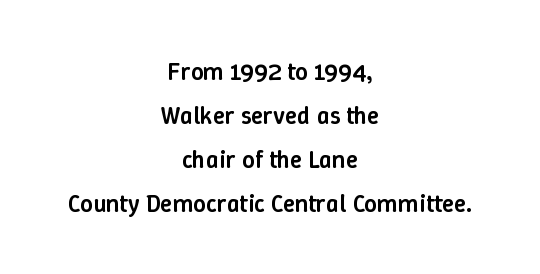
Q: Is the text bold? A: Semi-bold.
Q: Is the text italic (slanted)? A: No, it is upright.
Q: Is the text underlined? A: No.
Q: How is the paragraph aligned? A: Centered.
Q: Is the spacing between letters normal or unusually wide? A: Normal.
